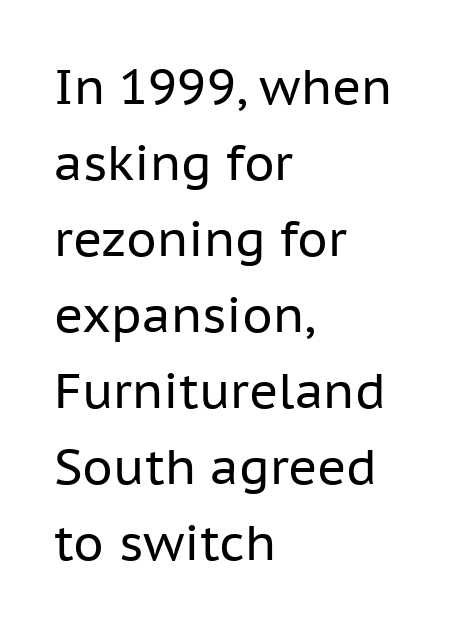
The image shows 49 px regular-weight sans-serif type, upright; set left-aligned, normal line spacing (1.55x), normal letter spacing, not underlined; low stroke contrast and a medium x-height.
